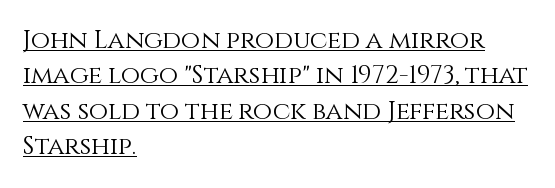
Q: Is the text bold? A: No.
Q: Is the text italic (slanted)? A: No, it is upright.
Q: Is the text underlined? A: Yes.
Q: How is the paragraph aligned? A: Left-aligned.
Q: Is the spacing between letters normal or unusually wide? A: Normal.
Q: Is the spacing between lines tight, normal or loose? A: Normal.
